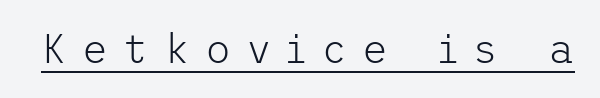
Q: Is the text bold? A: No.
Q: Is the text italic (slanted)? A: No, it is upright.
Q: Is the typeface a serif or a sans-serif typeface? A: Sans-serif.
Q: Is the text underlined? A: Yes.
Q: Is the spacing between letters normal or unusually wide? A: Unusually wide.
Q: Width (condensed, normal, or wide)? A: Normal.
Q: Stroke contrast? A: Low.
Q: x-height? A: Medium.
